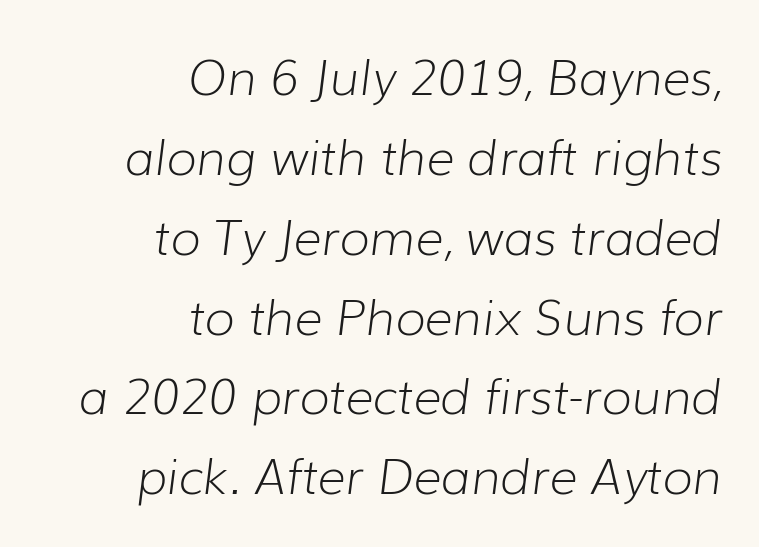
In terms of leading, this rendering sits right in the middle. Tall strokes in this sample are angled rather than plumb. This sample has the flowing, uneven cadence of proportional lettering. Caption: multi-line text, flush right, ragged left. Letter spacing: default. Caption: face not bold, strokes unweighted.
